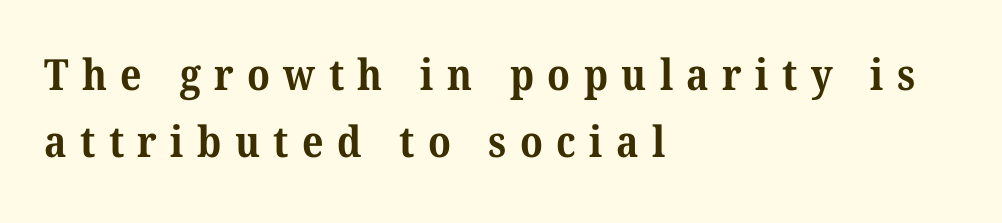
Q: Is the text bold? A: Yes.
Q: Is the typeface a serif or a sans-serif typeface? A: Serif.
Q: Is the text underlined? A: No.
Q: How is the paragraph aligned? A: Left-aligned.
Q: Is the spacing between letters normal or unusually wide? A: Unusually wide.
Q: Is the spacing between lines tight, normal or loose? A: Normal.
Q: Width (condensed, normal, or wide)? A: Normal.
Q: Stroke contrast? A: Medium.
Q: x-height? A: Medium.
Q: Monospaced? A: No.
